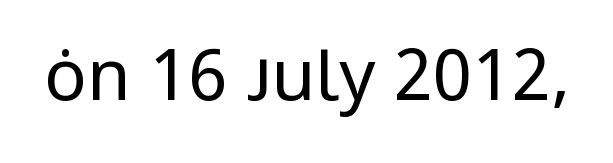
The image shows 71 px regular-weight sans-serif type, upright; set normal letter spacing, not underlined; low stroke contrast and a medium x-height.
